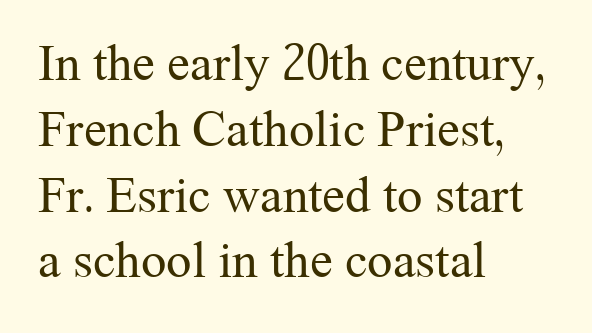
{"serif": "yes", "italic": "no", "bold": "no", "weight": "regular", "width": "normal", "stroke_contrast": "medium", "x_height": "medium", "monospaced": "no", "underline": "no", "align": "left", "line_spacing": "normal", "line_spacing_ratio": 1.29, "letter_spacing": "normal", "letter_spacing_em": 0.0, "glyph_px": 51}
